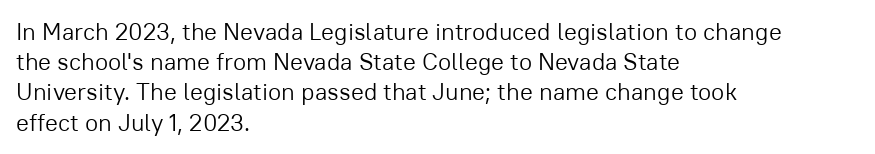
{"italic": "no", "bold": "no", "underline": "no", "align": "left", "line_spacing": "normal", "line_spacing_ratio": 1.26, "letter_spacing": "normal", "letter_spacing_em": 0.0, "glyph_px": 24}
